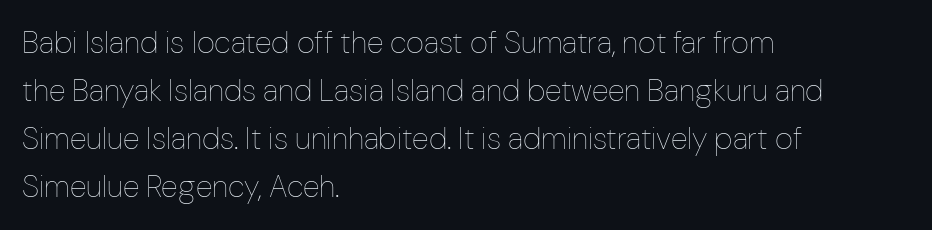
{"italic": "no", "bold": "no", "weight": "thin", "width": "condensed", "stroke_contrast": "low", "x_height": "medium", "monospaced": "no", "underline": "no", "align": "left", "line_spacing": "normal", "line_spacing_ratio": 1.55, "letter_spacing": "normal", "letter_spacing_em": 0.0, "glyph_px": 31}
